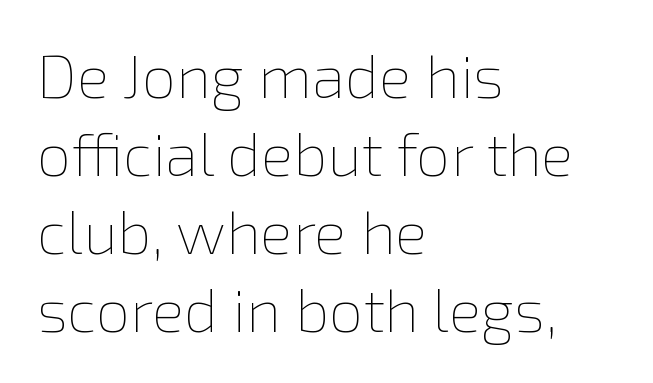
Q: Is the text bold? A: No.
Q: Is the text italic (slanted)? A: No, it is upright.
Q: Is the text underlined? A: No.
Q: How is the paragraph aligned? A: Left-aligned.
Q: Is the spacing between letters normal or unusually wide? A: Normal.
Q: Is the spacing between lines tight, normal or loose? A: Normal.
Q: Width (condensed, normal, or wide)? A: Normal.
Q: x-height? A: Medium.
Q: Monospaced? A: No.
